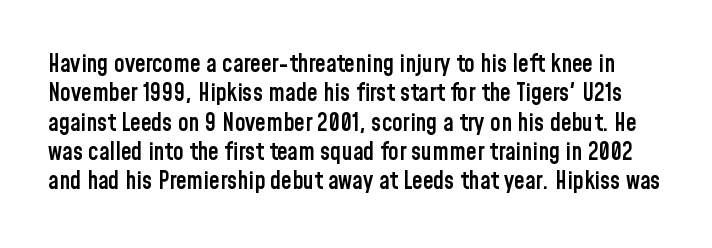
Q: Is the text bold? A: Semi-bold.
Q: Is the text italic (slanted)? A: No, it is upright.
Q: Is the text underlined? A: No.
Q: Is the spacing between letters normal or unusually wide? A: Normal.
